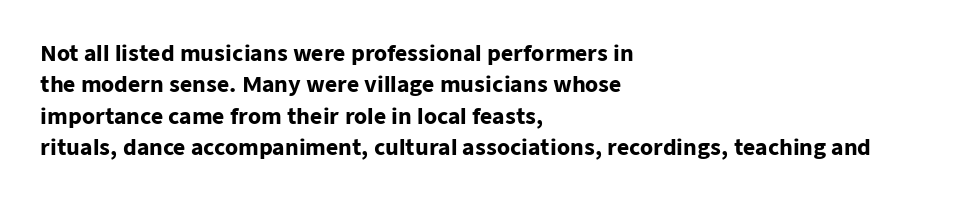
Q: Is the text bold? A: Yes.
Q: Is the text italic (slanted)? A: No, it is upright.
Q: Is the text underlined? A: No.
Q: How is the paragraph aligned? A: Left-aligned.
Q: Is the spacing between letters normal or unusually wide? A: Normal.
Q: Is the spacing between lines tight, normal or loose? A: Normal.
